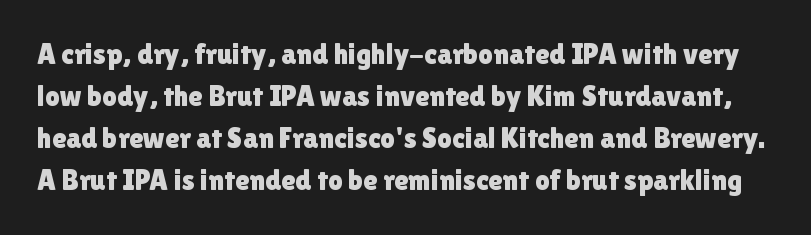
The image shows 29 px sans-serif type, upright; set normal line spacing (1.45x), normal letter spacing, not underlined; a medium x-height.
